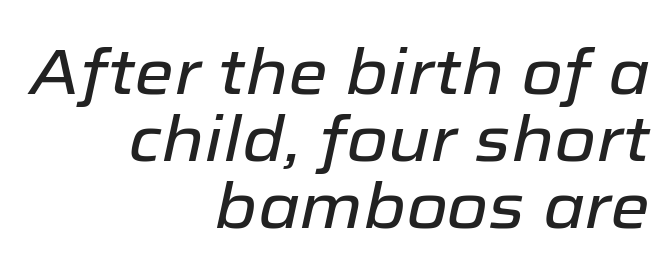
Glance below the letters and you will spot only blank space. Nothing unusual about the tracking: characters are spaced as the font intends. Italic? Definitely — the glyphs are oblique. The vertical gap from one line to the next is small. This sample has the flowing, uneven cadence of proportional lettering. Horizontally, the lines are justified to the trailing edge only.
